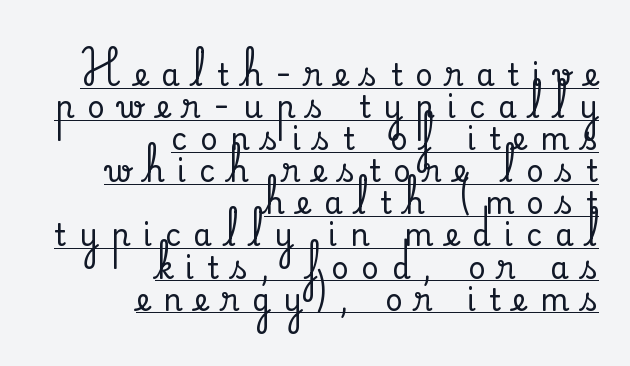
A continuous stroke trails under the words, as in a hyperlink. When letters stand straight like this, we call the style roman or upright. The passage shown is typed in a proportional face where columns would drift. Are there feet on the stems? There are — it's a serif.
